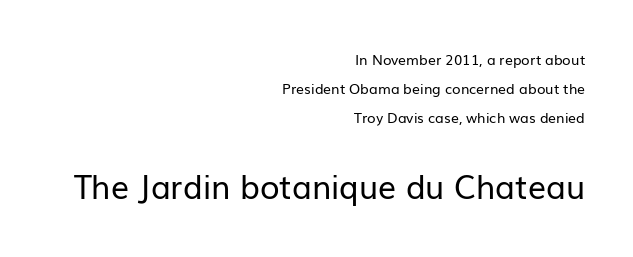
The image shows 32 px regular-weight sans-serif type, upright; set right-aligned, loose line spacing (2.07x), normal letter spacing, not underlined; the second (bottom) block is 2.29x larger; low stroke contrast and a medium x-height.
